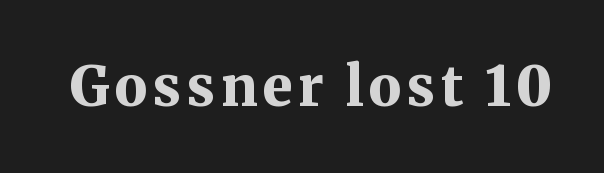
The strip under each line holds only bare page. This sample has the flowing, uneven cadence of proportional lettering. This sample uses a serif face. Heft: maximum for text — a bold. If you drew a line through each stem, it would be perfectly vertical.
